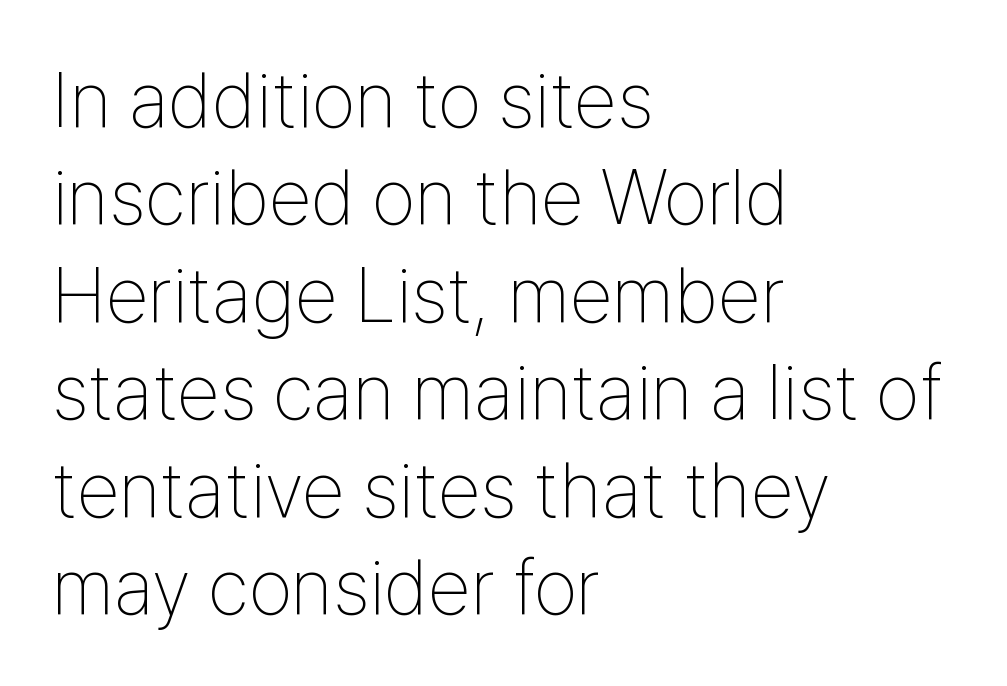
The image shows 78 px thin, condensed sans-serif type, upright; set left-aligned, normal line spacing (1.25x), normal letter spacing, not underlined; low stroke contrast and a medium x-height.
